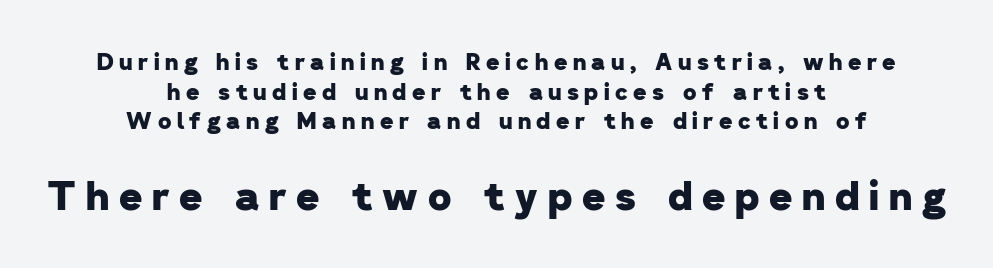
{"serif": "no", "bold": "yes", "weight": "heavy", "width": "normal", "stroke_contrast": "low", "x_height": "medium", "monospaced": "no", "underline": "no", "align": "center", "line_spacing": "normal", "line_spacing_ratio": 1.29, "letter_spacing": "wide", "letter_spacing_em": 0.24, "larger_block": "second", "size_ratio": 1.74, "glyph_px": 40}
